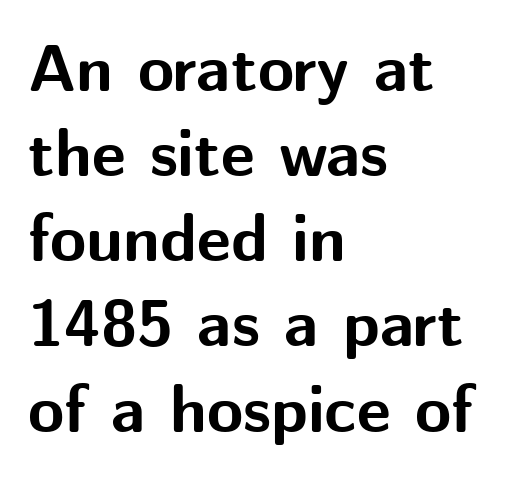
{"serif": "no", "italic": "no", "bold": "yes", "weight": "bold", "width": "normal", "stroke_contrast": "medium", "x_height": "medium", "monospaced": "no", "underline": "no", "align": "left", "line_spacing": "normal", "line_spacing_ratio": 1.29, "letter_spacing": "normal", "letter_spacing_em": 0.0, "glyph_px": 66}
